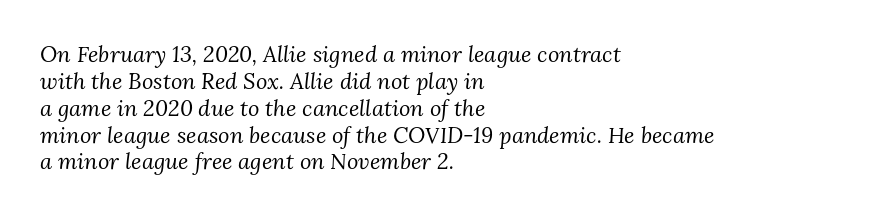
The image shows 22 px text type, italic (leaning right); set left-aligned, line spacing 1.22x, normal letter spacing, not underlined.
